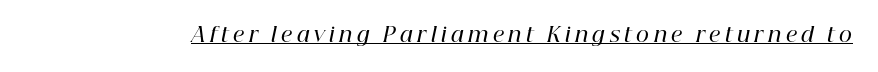
{"italic": "yes", "lean": "right", "slant_degrees": 12, "bold": "semi", "underline": "yes", "letter_spacing": "wide", "letter_spacing_em": 0.23, "glyph_px": 20}
